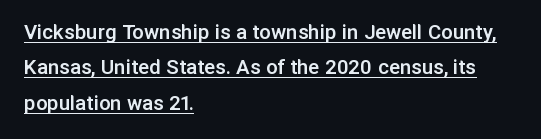
The image shows 23 px text type, upright; set left-aligned, normal line spacing (1.54x), normal letter spacing, underlined.
